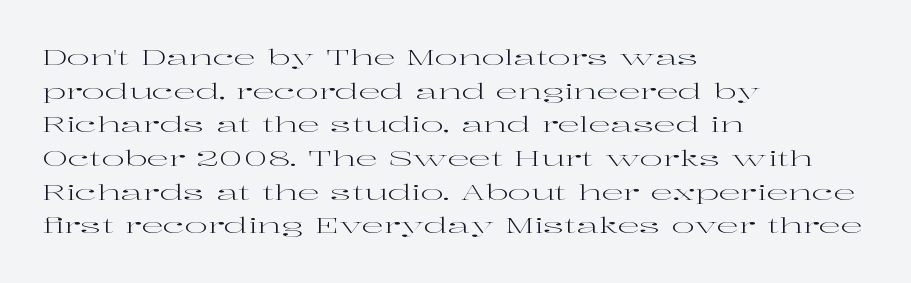
Unbolded letterforms with no extra heft. The letterforms sit shoulder to shoulder at normal distance. Line spacing here is normal. Glance below the letters and you will spot only blank space. Visually the block forms a straight wall on the left and a jagged coastline on the right.
